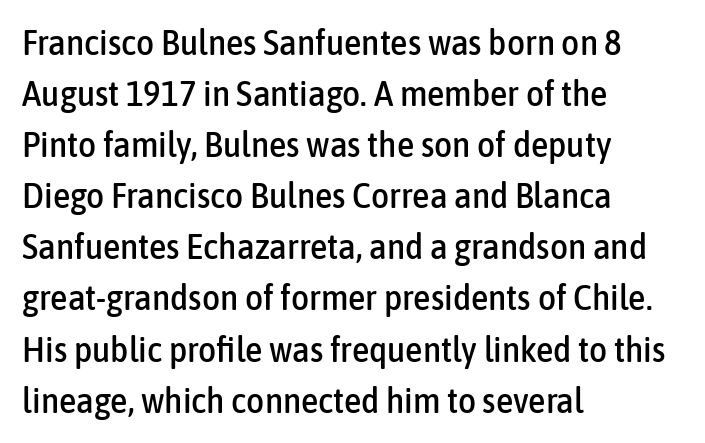
Is there much room between lines? A standard amount, neither cramped nor airy. Characters remain perfectly vertical along every line. Anything drawn beneath the words? Only blank space. The face used here is proportionally spaced, like ordinary book or web type. Typeset ragged right — the left edge is the straight one. Is the letter spacing exaggerated? No — it looks like the ordinary default.
